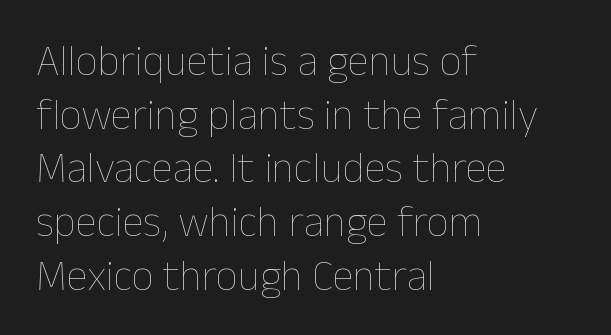
The image shows 43 px thin type, upright; set left-aligned, normal line spacing (1.25x), normal letter spacing, not underlined; low stroke contrast and a medium x-height.
